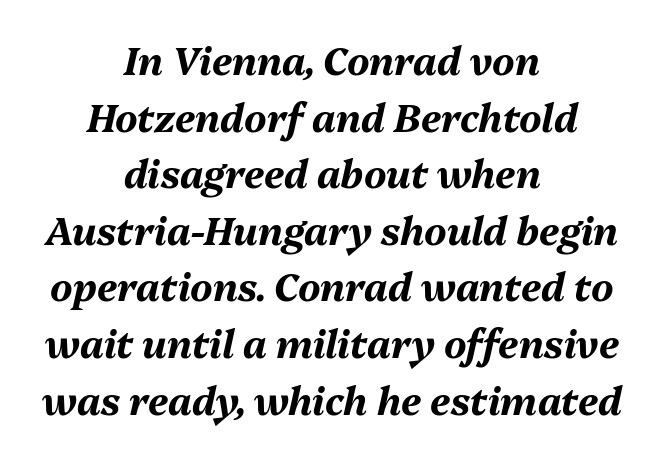
{"italic": "yes", "lean": "right", "slant_degrees": 13, "bold": "yes", "weight": "bold", "width": "normal", "stroke_contrast": "medium", "x_height": "medium", "monospaced": "no", "underline": "no", "align": "center", "line_spacing": "normal", "line_spacing_ratio": 1.49, "letter_spacing": "normal", "letter_spacing_em": 0.0, "glyph_px": 38}
